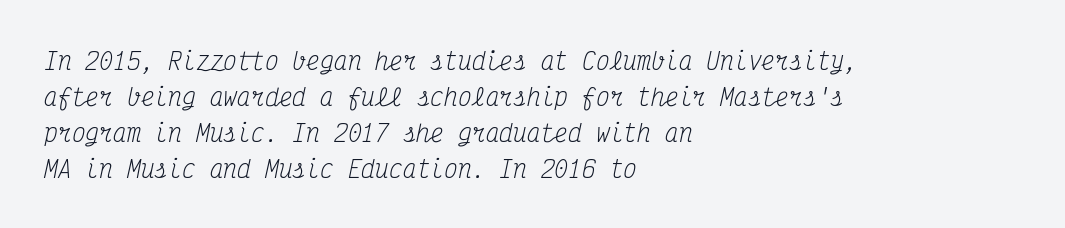
{"italic": "yes", "lean": "right", "slant_degrees": 12, "bold": "no", "underline": "no", "align": "left", "line_spacing": "normal", "line_spacing_ratio": 1.56, "letter_spacing": "normal", "letter_spacing_em": 0.0, "glyph_px": 23}
